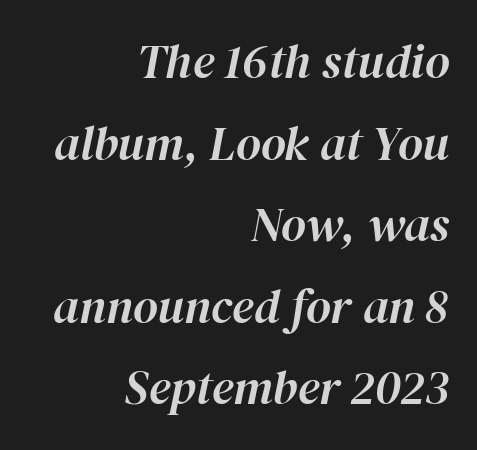
The image shows 48 px text type, italic (leaning right); set right-aligned, normal line spacing (1.7x), normal letter spacing, not underlined; high stroke contrast and a medium x-height.
